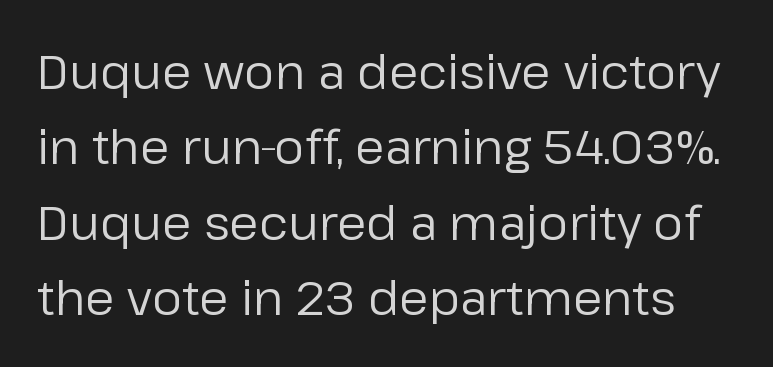
A typesetter would call this proportional, since set widths differ per character. Regarding serifs, this sample does without them. Is there any slant? The stems are plumb. In terms of leading, this rendering sits right in the middle.
